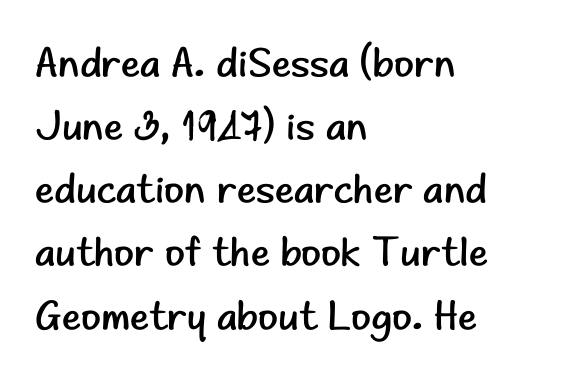
The image shows 41 px regular-weight sans-serif type, upright; set left-aligned, normal line spacing (1.54x), normal letter spacing, not underlined; low stroke contrast and a small x-height.
